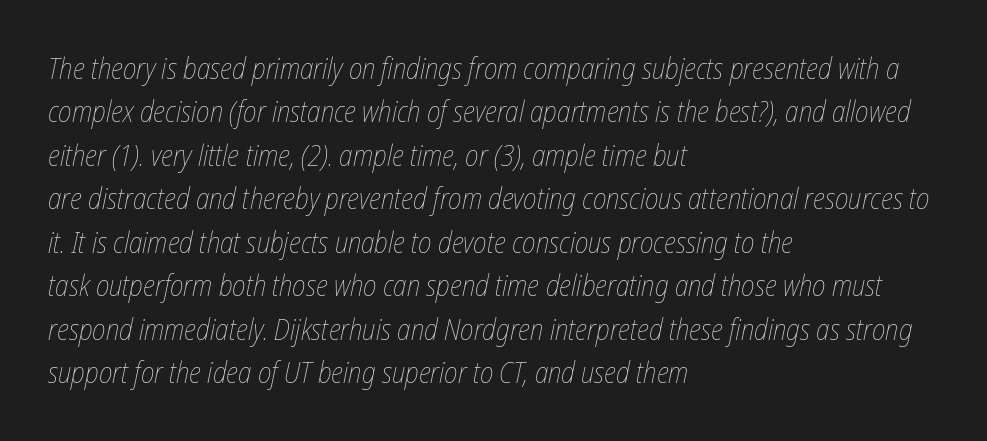
Any mark beneath the type? The region is blank. Each letter keeps its own natural width here, so spacing adapts to shape. The letters are slanted; this is an italic face. Letter spacing: default. Line starts are locked; line ends wander.
